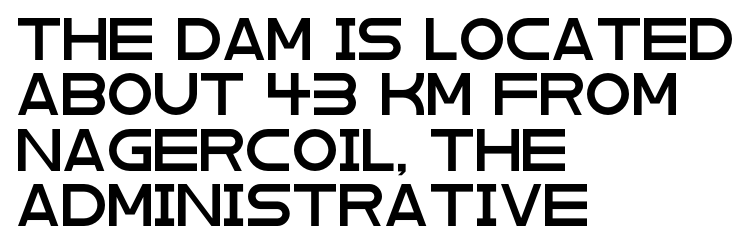
{"serif": "no", "italic": "no", "width": "wide", "stroke_contrast": "low", "x_height": "large", "monospaced": "no", "underline": "no", "align": "left", "line_spacing": "normal", "line_spacing_ratio": 1.32, "letter_spacing": "normal", "letter_spacing_em": 0.0, "glyph_px": 42}
